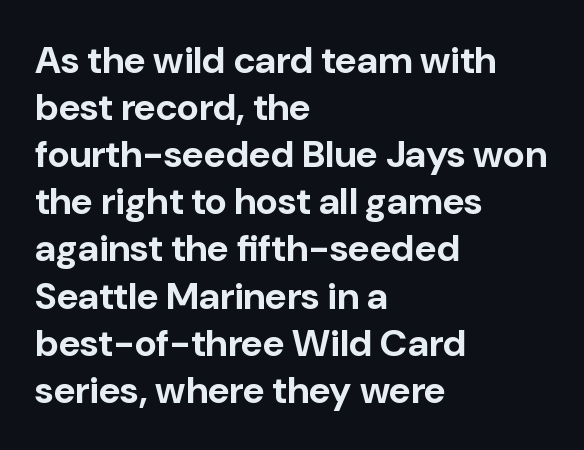
The image shows 38 px bold sans-serif type, upright; set left-aligned, line spacing 1.24x, normal letter spacing, not underlined; low stroke contrast and a medium x-height.
